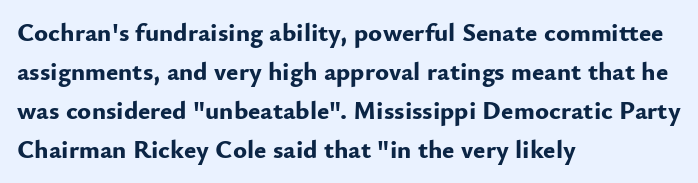
{"italic": "no", "bold": "yes", "underline": "no", "align": "left", "line_spacing": "normal", "line_spacing_ratio": 1.5, "letter_spacing": "normal", "letter_spacing_em": 0.0, "glyph_px": 26}
